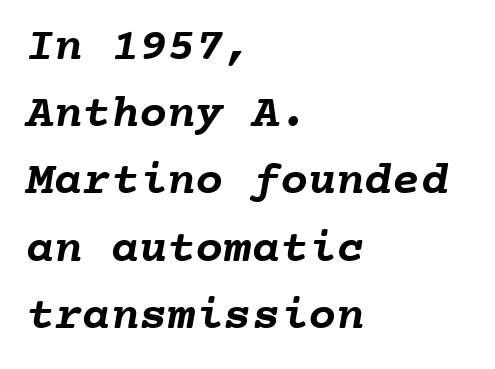
Q: Is the text bold? A: Yes.
Q: Is the text underlined? A: No.
Q: How is the paragraph aligned? A: Left-aligned.
Q: Is the spacing between letters normal or unusually wide? A: Normal.
Q: Is the spacing between lines tight, normal or loose? A: Normal.
Q: Width (condensed, normal, or wide)? A: Normal.
Q: Stroke contrast? A: Low.
Q: x-height? A: Medium.
Q: Monospaced? A: Yes.
